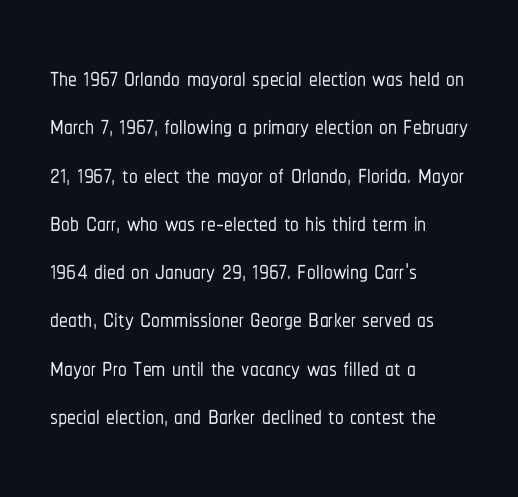
{"serif": "no", "italic": "no", "width": "condensed", "stroke_contrast": "low", "x_height": "medium", "monospaced": "no", "underline": "no", "align": "left", "line_spacing": "normal", "line_spacing_ratio": 1.38, "letter_spacing": "normal", "letter_spacing_em": 0.0, "glyph_px": 35}
